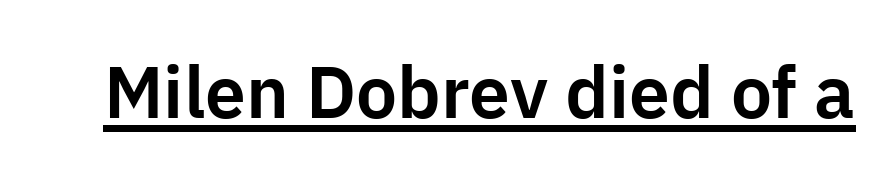
The image shows 73 px sans-serif type, upright; set normal letter spacing, underlined; low stroke contrast and a medium x-height.
